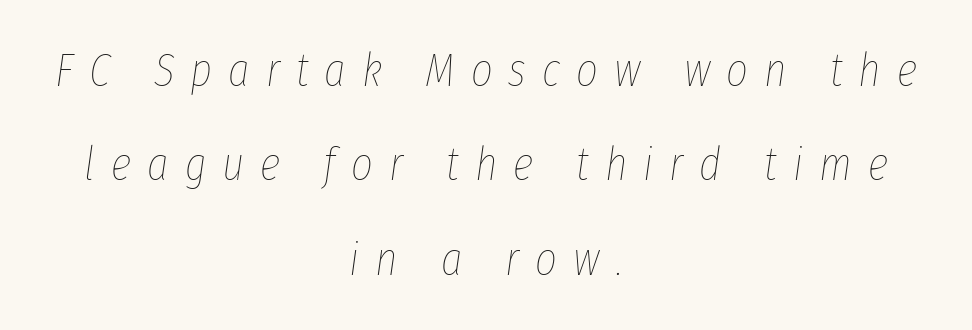
Q: Is the text bold? A: No.
Q: Is the text italic (slanted)? A: Yes, it leans right by about 8 degrees.
Q: Is the text underlined? A: No.
Q: How is the paragraph aligned? A: Centered.
Q: Is the spacing between letters normal or unusually wide? A: Unusually wide.
Q: Is the spacing between lines tight, normal or loose? A: Loose.
Q: Width (condensed, normal, or wide)? A: Condensed.
Q: Stroke contrast? A: Low.
Q: x-height? A: Medium.
Q: Monospaced? A: No.
